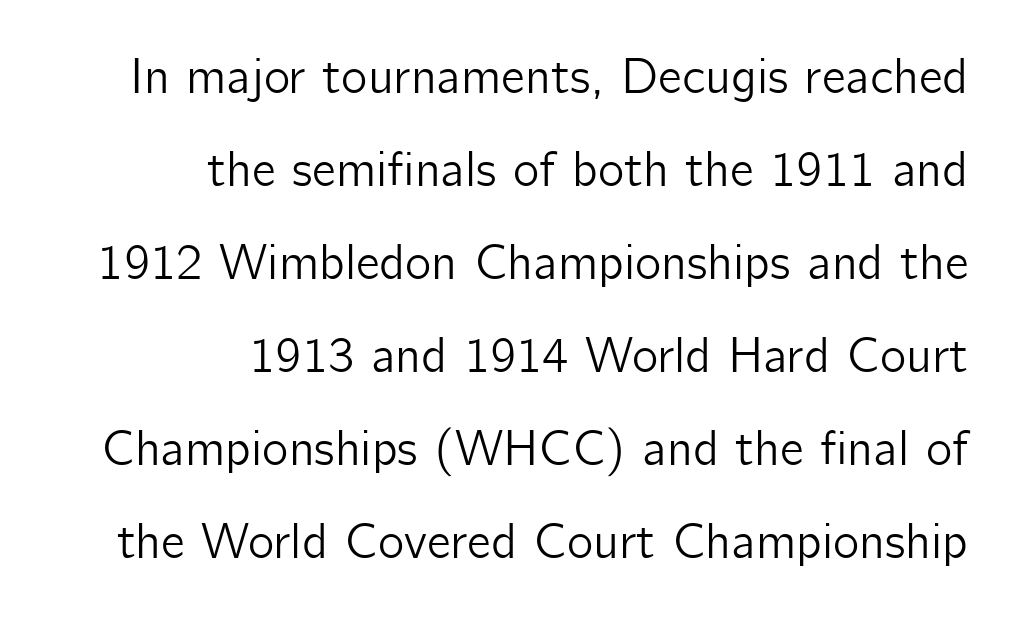
Q: Is the text italic (slanted)? A: No, it is upright.
Q: Is the typeface a serif or a sans-serif typeface? A: Sans-serif.
Q: Is the text underlined? A: No.
Q: How is the paragraph aligned? A: Right-aligned.
Q: Is the spacing between letters normal or unusually wide? A: Normal.
Q: Width (condensed, normal, or wide)? A: Normal.
Q: Stroke contrast? A: Low.
Q: x-height? A: Medium.
Q: Monospaced? A: No.
